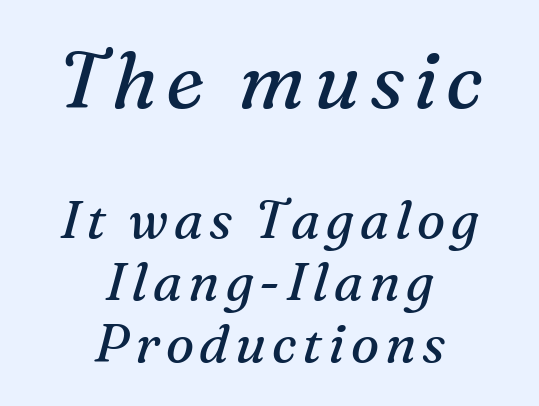
Q: Is the text bold? A: No.
Q: Is the text italic (slanted)? A: Yes, it leans right by about 16 degrees.
Q: Is the typeface a serif or a sans-serif typeface? A: Serif.
Q: Is the text underlined? A: No.
Q: How is the paragraph aligned? A: Centered.
Q: Which block of text is set in a larger size, the first (top) or the second (bottom)? A: The first (top) one.
Q: Width (condensed, normal, or wide)? A: Normal.
Q: Stroke contrast? A: Medium.
Q: x-height? A: Medium.
Q: Monospaced? A: No.
